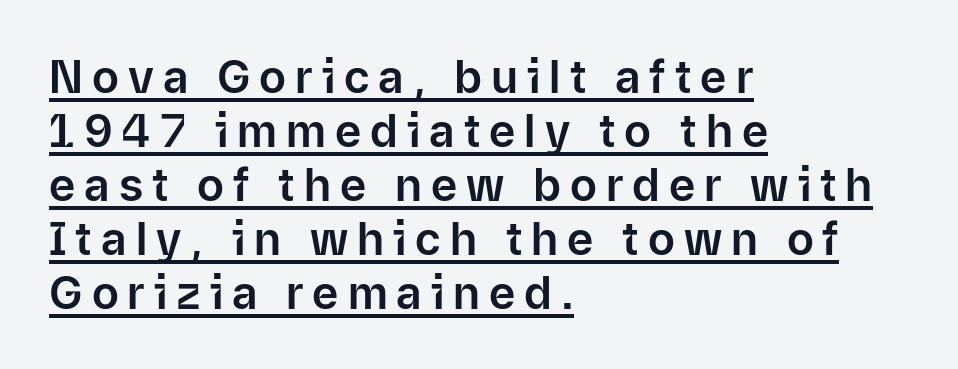
The lines in this sample share a left origin and differ only in where they stop. Tracking here is generous; glyphs stand well apart from one another. Observe the absence of serifs on each vertical stroke in this sample. The typesetter has applied underlining to the passage shown. This sample uses an upright cut, with every glyph sitting square on the baseline. Here the designer chose a conventional face with non-uniform glyph widths.
